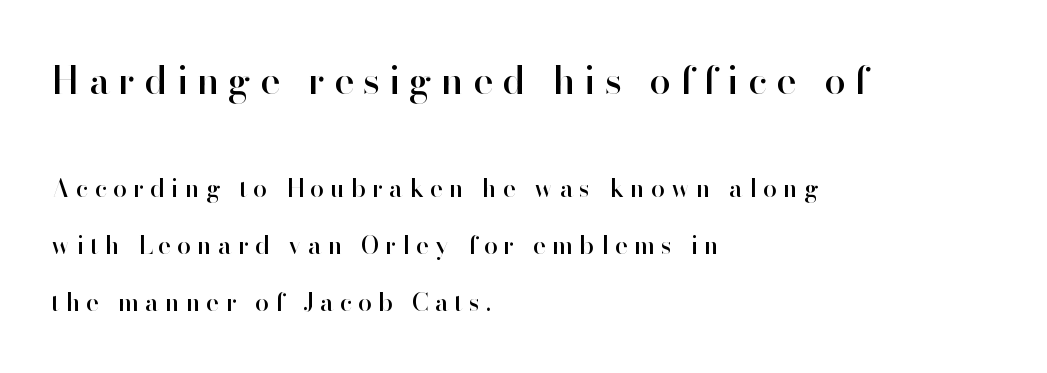
The image shows 38 px sans-serif type, upright; set left-aligned, loose line spacing (2.28x), unusually wide letter spacing (+0.24 em), not underlined; the first (top) block is 1.52x larger; high stroke contrast and a small x-height.
